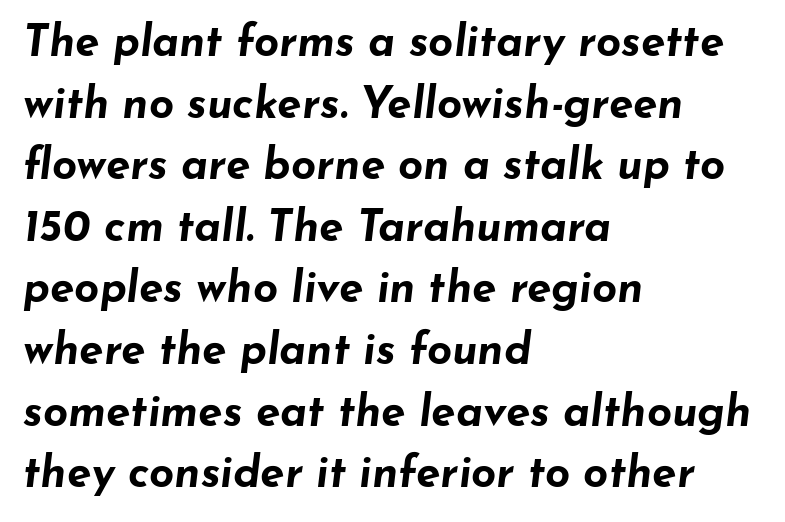
The image shows 44 px bold, wide type, italic (leaning right); set left-aligned, normal line spacing (1.4x), normal letter spacing, not underlined; low stroke contrast and a small x-height.
